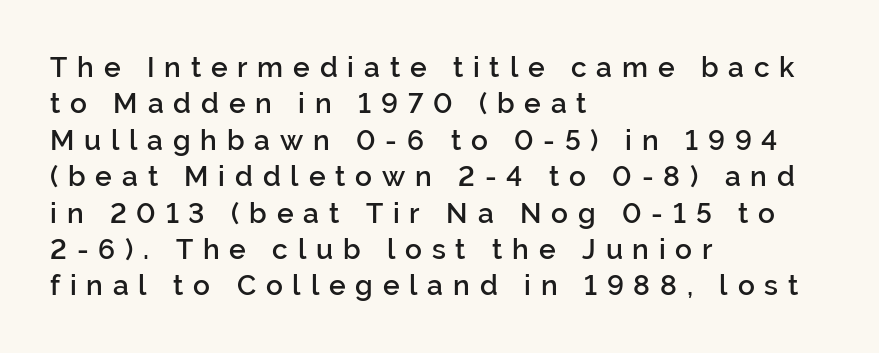
The image shows 28 px semibold sans-serif type, upright; set left-aligned, normal line spacing (1.3x), unusually wide letter spacing (+0.35 em), not underlined; low stroke contrast and a medium x-height.
